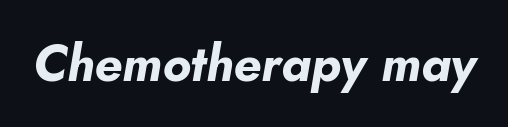
The letterforms sit shoulder to shoulder at normal distance. The rendering uses a bold face; every stroke is thick and dark. Style check: oblique. Character widths vary here, with narrow letters taking less room than wide ones.
